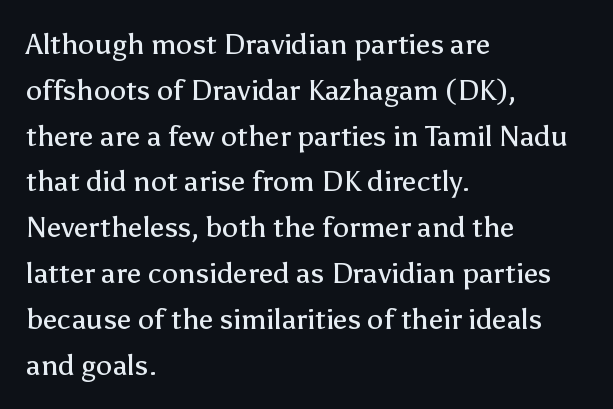
The image shows 29 px regular-weight sans-serif type, upright; set left-aligned, normal line spacing (1.58x), normal letter spacing, not underlined; low stroke contrast and a medium x-height.
